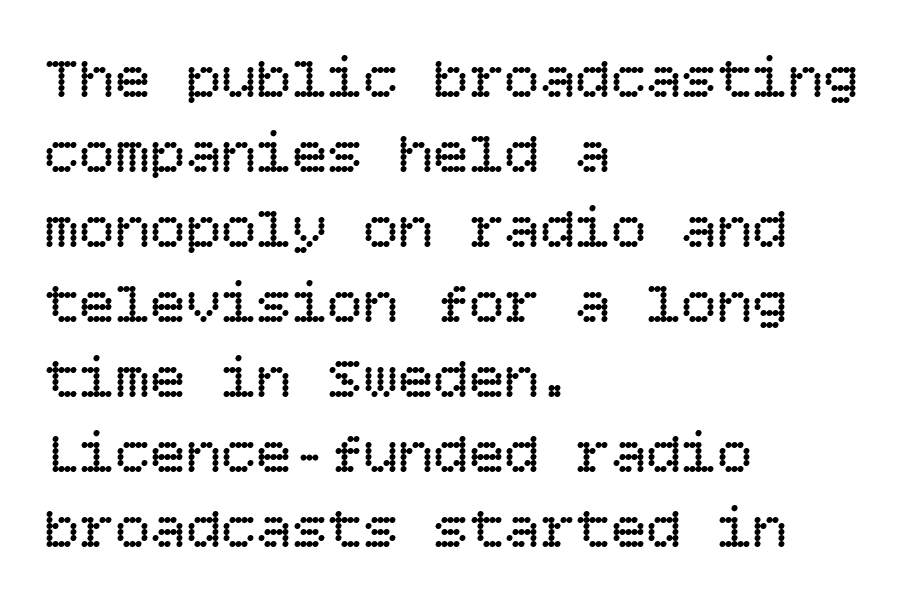
The image shows 59 px regular-weight type, upright; set left-aligned, normal line spacing (1.27x), normal letter spacing, not underlined; low stroke contrast and a large x-height.
